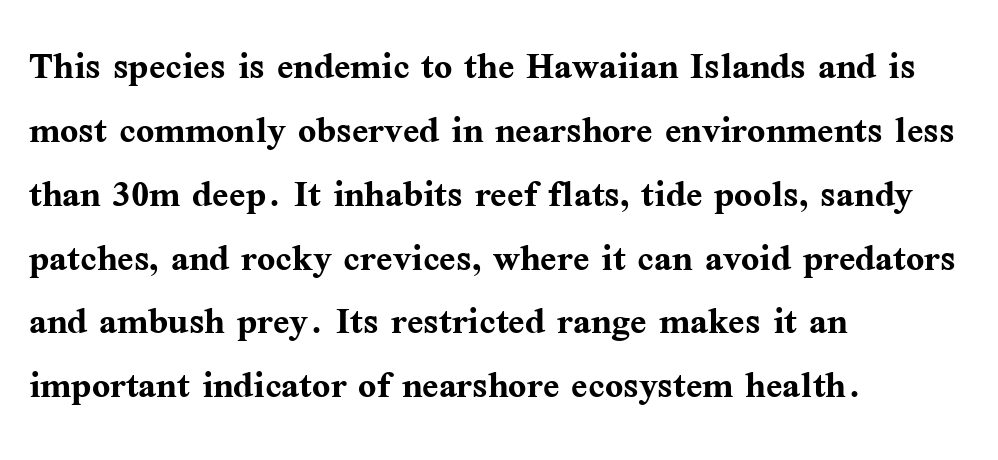
Looks like regular typesetting: each glyph gets only the width it needs. The typeface chosen for these lines features serifs. Descenders hang freely into open space. Plenty of ink on the page — the face is bold. This rendering uses left alignment, leaving the right contour irregular. The letters stand upright; this is a roman face.
